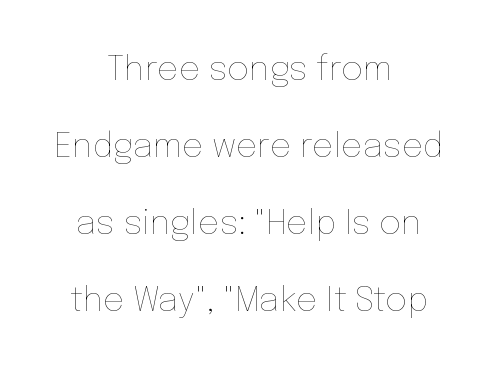
The image shows 34 px thin type, upright; set centered, loose line spacing (2.26x), normal letter spacing, not underlined; low stroke contrast and a medium x-height.
